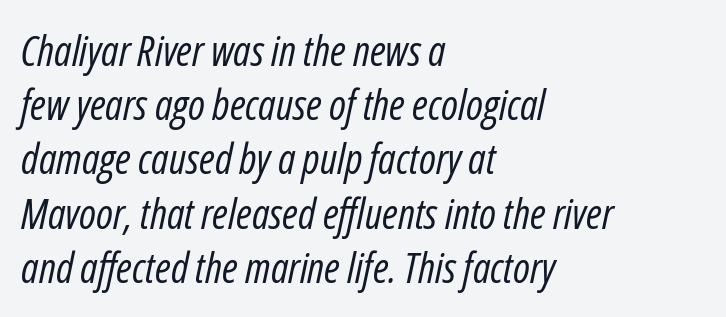
The image shows 42 px regular-weight, condensed type, italic (leaning right); set left-aligned, normal line spacing (1.29x), normal letter spacing, not underlined; low stroke contrast and a medium x-height.
